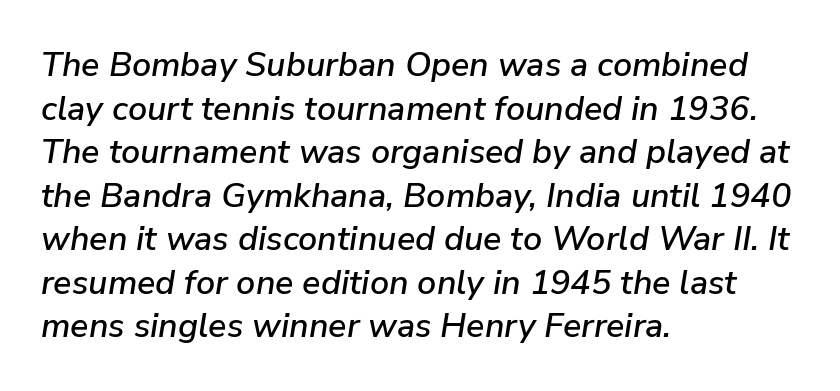
The image shows 34 px text type, italic (leaning right); set left-aligned, normal line spacing (1.28x), normal letter spacing, not underlined; low stroke contrast and a medium x-height.
